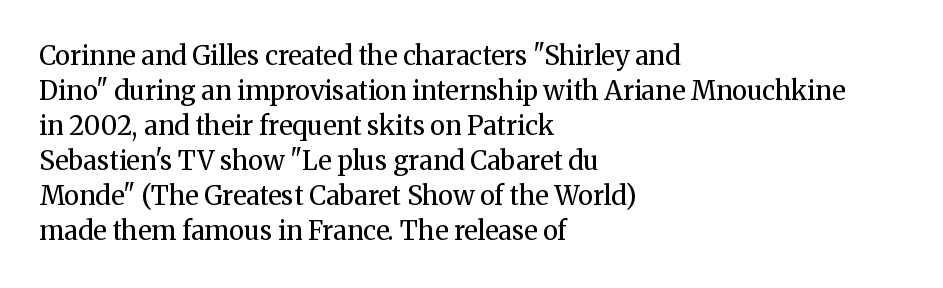
Q: Is the text bold? A: No.
Q: Is the text italic (slanted)? A: No, it is upright.
Q: Is the text underlined? A: No.
Q: How is the paragraph aligned? A: Left-aligned.
Q: Is the spacing between letters normal or unusually wide? A: Normal.
Q: Is the spacing between lines tight, normal or loose? A: Normal.
